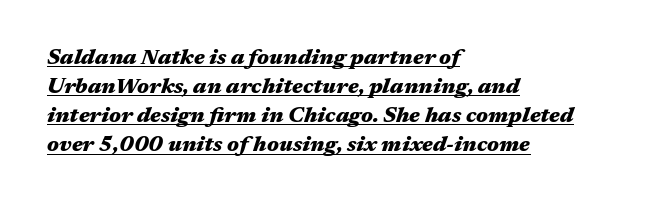
Q: Is the text bold? A: Yes.
Q: Is the text italic (slanted)? A: Yes, it leans right by about 17 degrees.
Q: Is the text underlined? A: Yes.
Q: How is the paragraph aligned? A: Left-aligned.
Q: Is the spacing between letters normal or unusually wide? A: Normal.
Q: Is the spacing between lines tight, normal or loose? A: Normal.
